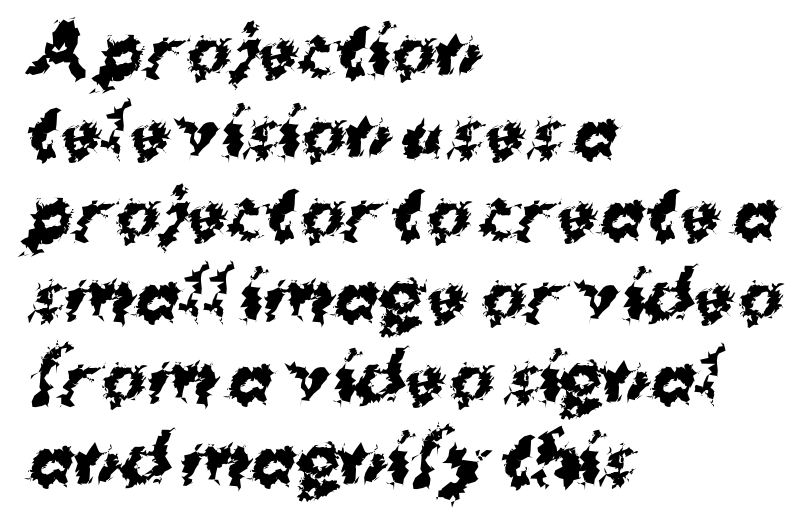
{"serif": "no", "bold": "yes", "weight": "bold", "width": "normal", "stroke_contrast": "medium", "x_height": "medium", "monospaced": "no", "underline": "no", "align": "left", "line_spacing_ratio": 1.22, "letter_spacing": "normal", "letter_spacing_em": 0.0, "glyph_px": 67}
